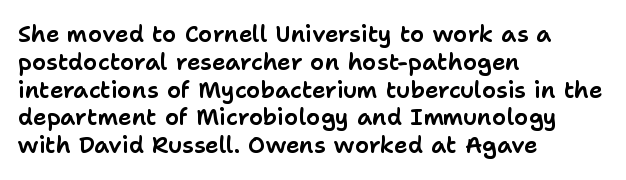
Q: Is the text italic (slanted)? A: No, it is upright.
Q: Is the text underlined? A: No.
Q: How is the paragraph aligned? A: Left-aligned.
Q: Is the spacing between letters normal or unusually wide? A: Normal.
